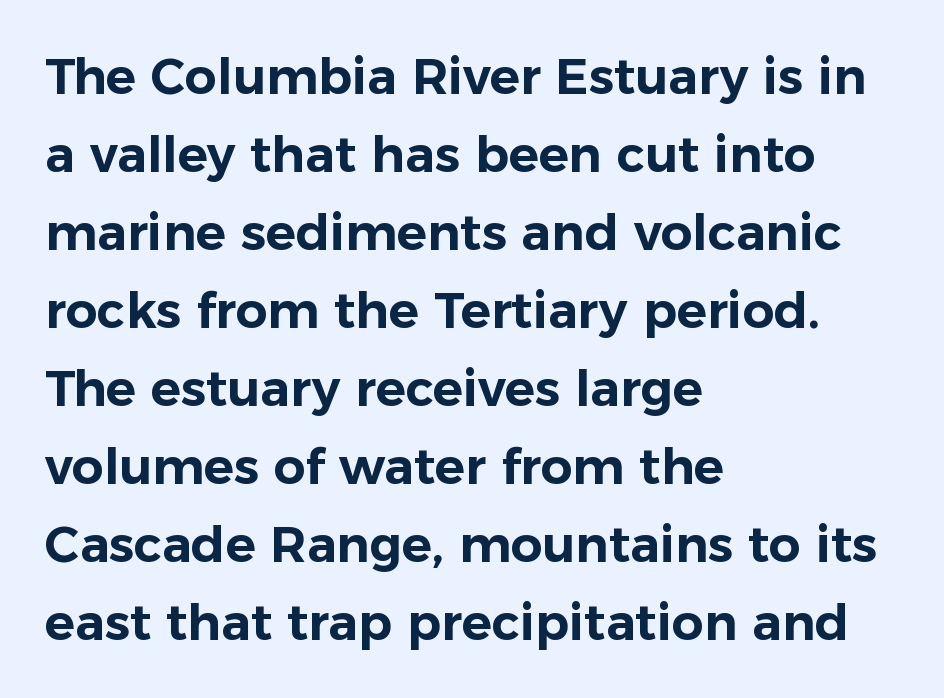
{"serif": "no", "italic": "no", "width": "normal", "stroke_contrast": "low", "x_height": "medium", "monospaced": "no", "underline": "no", "align": "left", "line_spacing": "normal", "line_spacing_ratio": 1.56, "letter_spacing": "normal", "letter_spacing_em": 0.0, "glyph_px": 50}
